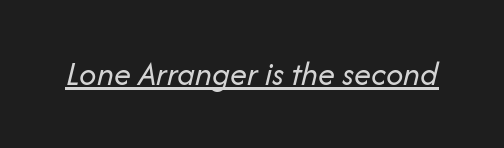
{"italic": "yes", "lean": "right", "slant_degrees": 14, "bold": "no", "weight": "regular", "width": "normal", "stroke_contrast": "low", "x_height": "medium", "monospaced": "no", "underline": "yes", "letter_spacing": "normal", "letter_spacing_em": 0.0, "glyph_px": 34}
